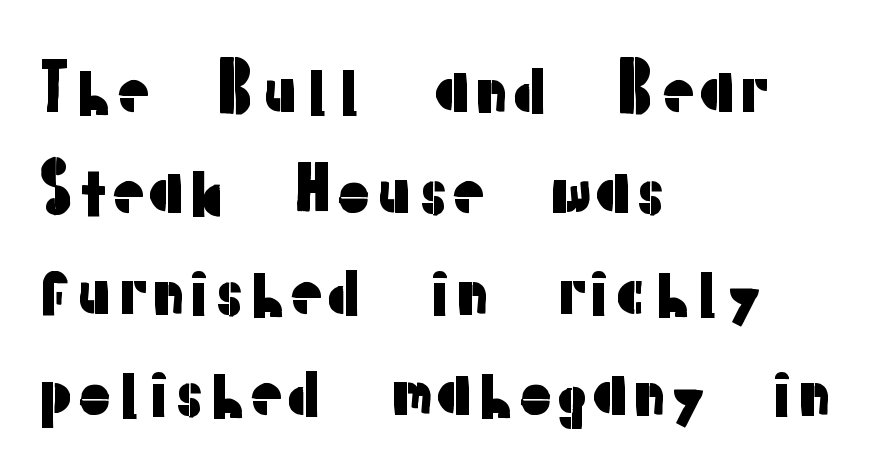
The image shows 64 px sans-serif type, upright; set left-aligned, normal line spacing (1.58x), normal letter spacing, not underlined; low stroke contrast and a medium x-height.
